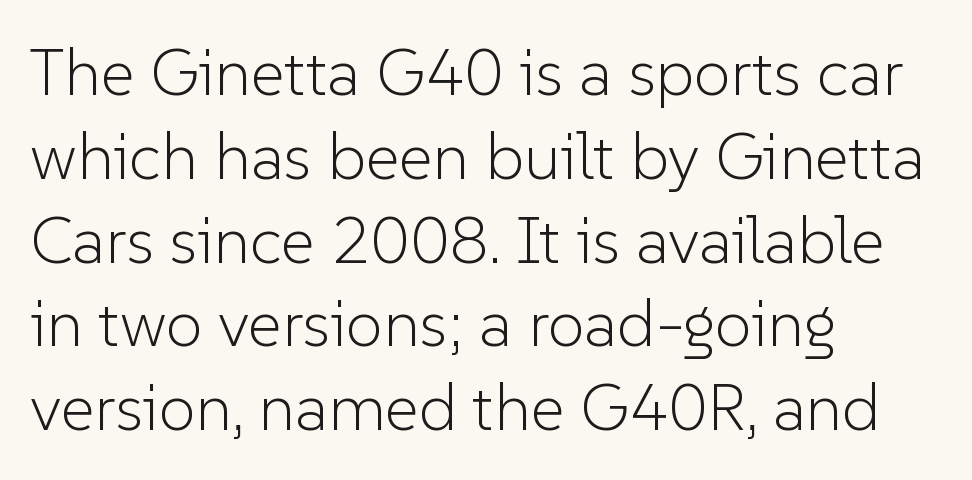
The image shows 66 px light sans-serif type, upright; set left-aligned, normal line spacing (1.27x), normal letter spacing, not underlined; low stroke contrast and a medium x-height.
